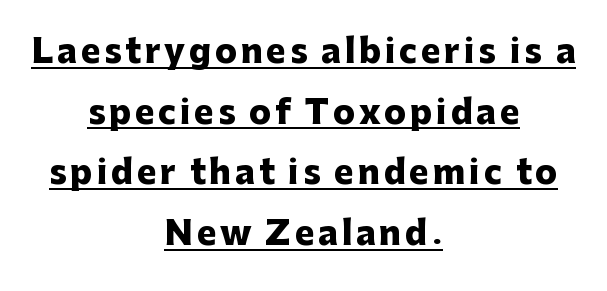
{"serif": "no", "italic": "no", "bold": "yes", "weight": "heavy", "width": "normal", "stroke_contrast": "low", "x_height": "medium", "monospaced": "no", "underline": "yes", "align": "center", "line_spacing_ratio": 1.84, "glyph_px": 33}
